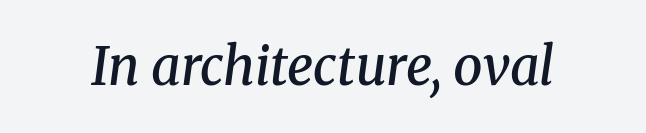
The rendering applies a slant to the glyphs. Each glyph is drawn with semibold strokes, heavier than normal yet not fully bold. Spacing verdict: proportional, widths tailored to each character. The type is set solid horizontally, with unmodified tracking. The space directly below the letters is spotless.
